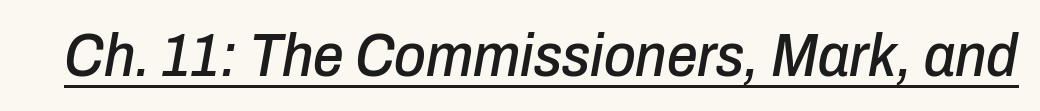
Does a line run under the words? Yes, clearly. The specimen reads as italic at a glance. In terms of letterspacing, this is plain default setting. Proportional: the letters do not fall into vertical columns.
